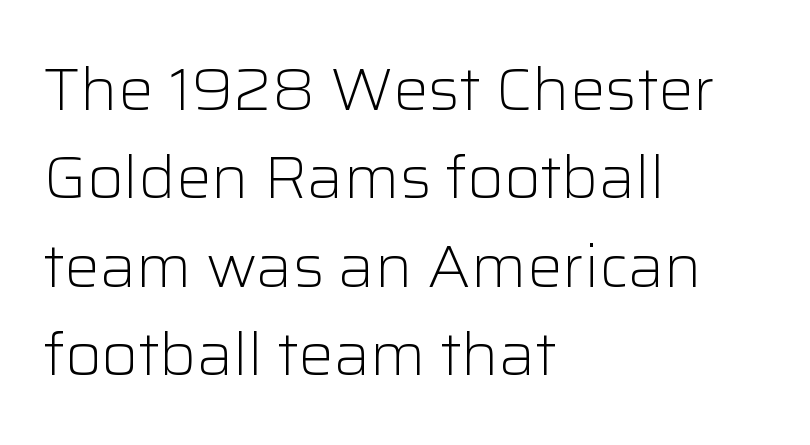
Q: Is the text bold? A: No.
Q: Is the text italic (slanted)? A: No, it is upright.
Q: Is the typeface a serif or a sans-serif typeface? A: Sans-serif.
Q: Is the text underlined? A: No.
Q: How is the paragraph aligned? A: Left-aligned.
Q: Is the spacing between letters normal or unusually wide? A: Normal.
Q: Is the spacing between lines tight, normal or loose? A: Normal.
Q: Width (condensed, normal, or wide)? A: Normal.
Q: Stroke contrast? A: Low.
Q: x-height? A: Medium.
Q: Monospaced? A: No.
